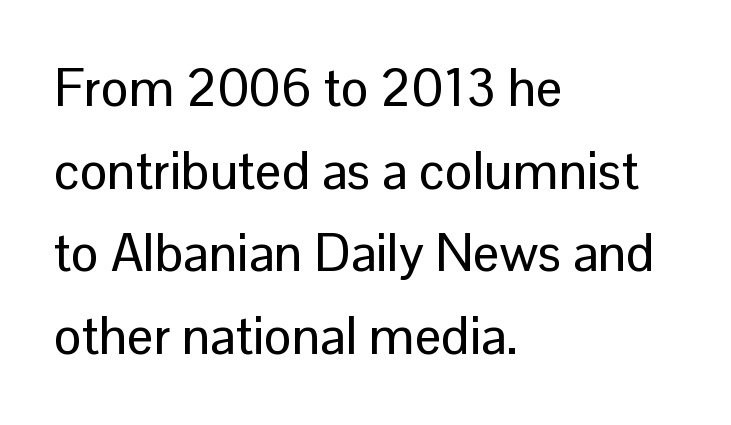
No feet cap the strokes, marking this as sans-serif type. Beneath every word, the page is bare. One-word summary of the alignment: left. Short note: letters normally spaced. How would I describe the line gaps? Plain and ordinary.
